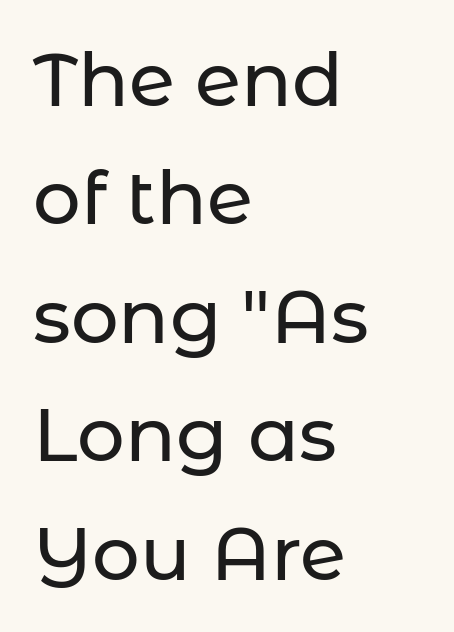
Q: Is the text italic (slanted)? A: No, it is upright.
Q: Is the typeface a serif or a sans-serif typeface? A: Sans-serif.
Q: Is the text underlined? A: No.
Q: How is the paragraph aligned? A: Left-aligned.
Q: Is the spacing between letters normal or unusually wide? A: Normal.
Q: Is the spacing between lines tight, normal or loose? A: Normal.
Q: Width (condensed, normal, or wide)? A: Normal.
Q: Stroke contrast? A: Low.
Q: x-height? A: Medium.
Q: Monospaced? A: No.
